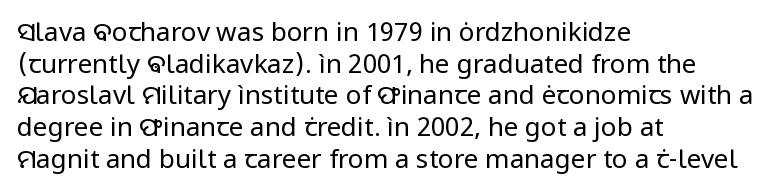
The image shows 26 px text type, upright; set left-aligned, line spacing 1.22x, normal letter spacing, not underlined.
